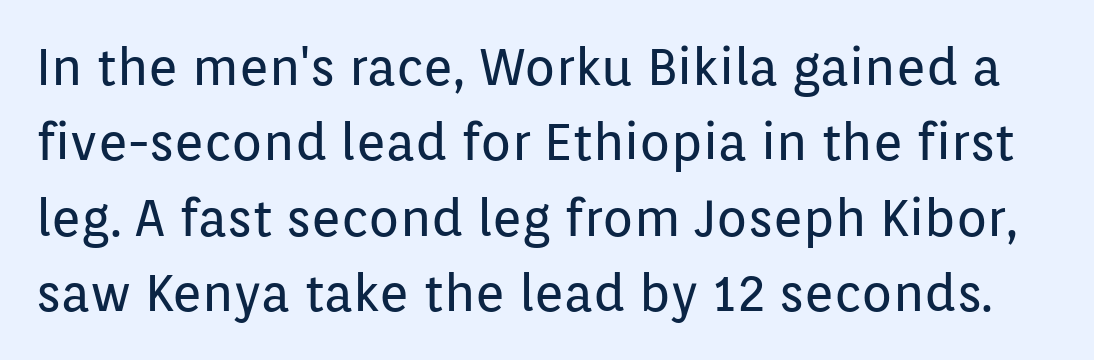
Q: Is the text bold? A: No.
Q: Is the text italic (slanted)? A: No, it is upright.
Q: Is the typeface a serif or a sans-serif typeface? A: Sans-serif.
Q: Is the text underlined? A: No.
Q: Is the spacing between letters normal or unusually wide? A: Normal.
Q: Is the spacing between lines tight, normal or loose? A: Normal.
Q: Width (condensed, normal, or wide)? A: Normal.
Q: Stroke contrast? A: Low.
Q: x-height? A: Medium.
Q: Monospaced? A: No.
